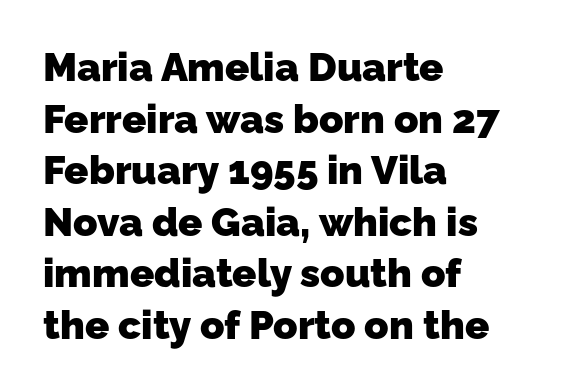
Q: Is the text bold? A: Yes.
Q: Is the typeface a serif or a sans-serif typeface? A: Sans-serif.
Q: Is the text underlined? A: No.
Q: How is the paragraph aligned? A: Left-aligned.
Q: Is the spacing between letters normal or unusually wide? A: Normal.
Q: Is the spacing between lines tight, normal or loose? A: Normal.
Q: Width (condensed, normal, or wide)? A: Normal.
Q: Stroke contrast? A: Low.
Q: x-height? A: Medium.
Q: Monospaced? A: No.
